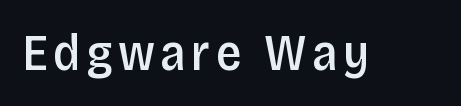
{"serif": "no", "italic": "no", "bold": "semi", "weight": "semibold", "width": "condensed", "stroke_contrast": "low", "x_height": "large", "monospaced": "no", "underline": "no", "glyph_px": 51}
